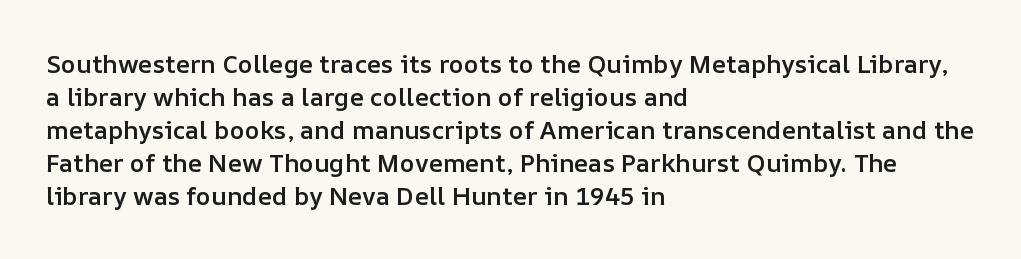
The image shows 25 px text type, upright; set left-aligned, normal line spacing (1.32x), normal letter spacing, not underlined.
